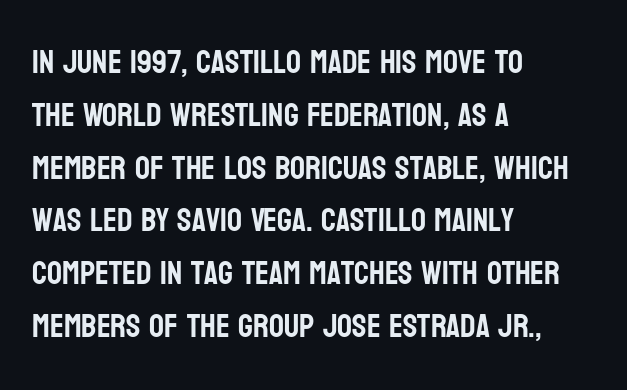
The image shows 33 px condensed sans-serif type, upright; set left-aligned, normal line spacing (1.6x), normal letter spacing, not underlined; low stroke contrast and a large x-height.
